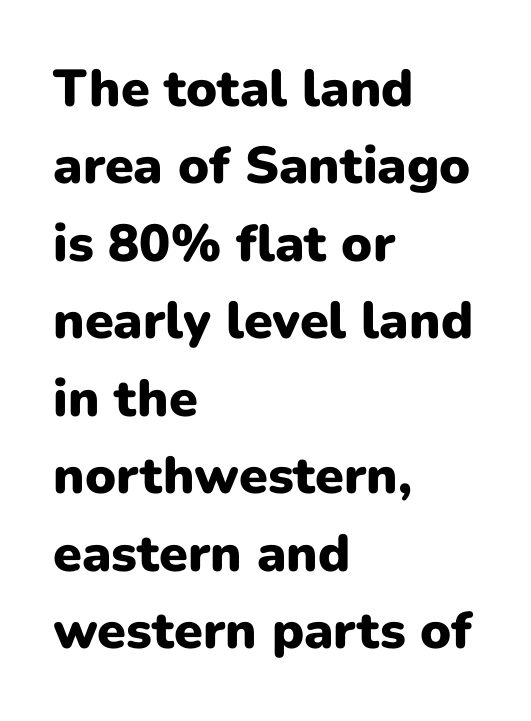
{"serif": "no", "italic": "no", "bold": "yes", "weight": "heavy", "width": "normal", "stroke_contrast": "low", "x_height": "medium", "monospaced": "no", "underline": "no", "align": "left", "line_spacing": "normal", "line_spacing_ratio": 1.49, "letter_spacing": "normal", "letter_spacing_em": 0.0, "glyph_px": 52}
